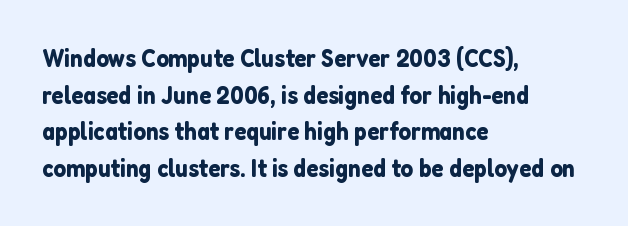
{"italic": "no", "underline": "no", "align": "left", "line_spacing": "normal", "line_spacing_ratio": 1.47, "letter_spacing": "normal", "letter_spacing_em": 0.0, "glyph_px": 25}
